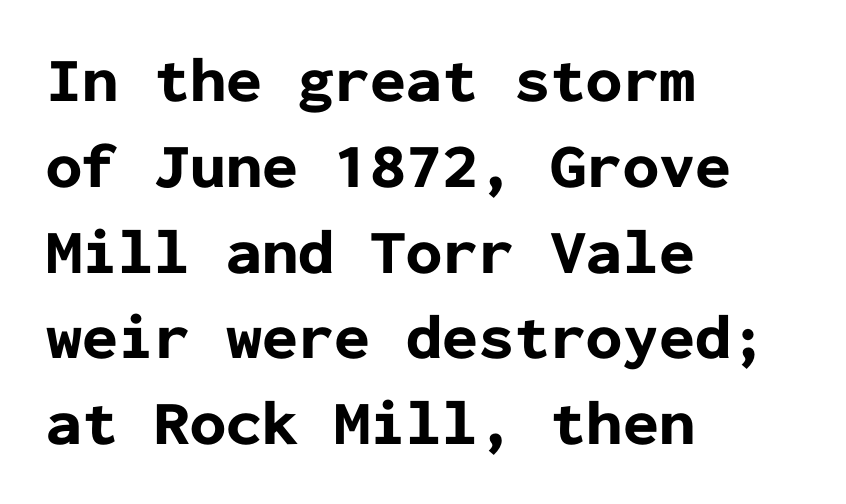
{"serif": "no", "italic": "no", "bold": "yes", "weight": "bold", "width": "normal", "stroke_contrast": "low", "x_height": "medium", "monospaced": "yes", "underline": "no", "align": "left", "line_spacing": "normal", "line_spacing_ratio": 1.34, "letter_spacing": "normal", "letter_spacing_em": 0.0, "glyph_px": 64}
